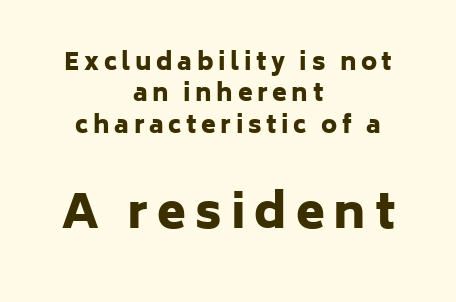
The image shows 47 px heavy sans-serif type, upright; set centered, normal line spacing (1.31x), not underlined; the second (bottom) block is 1.96x larger; low stroke contrast and a medium x-height.
